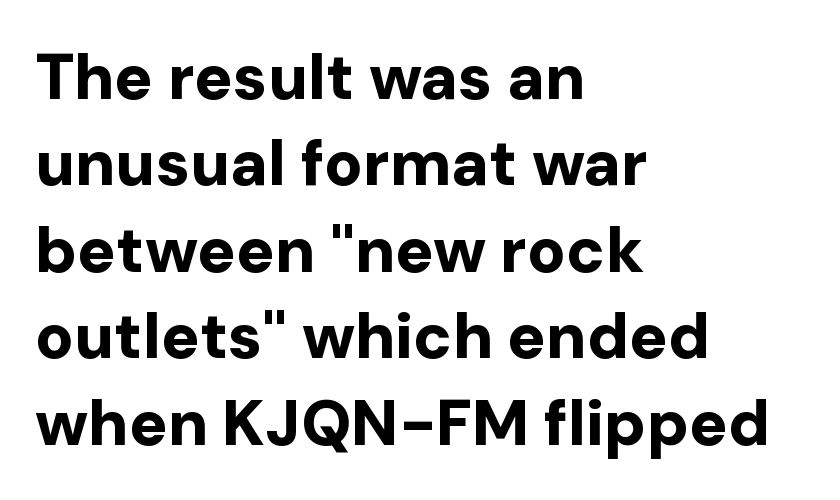
The image shows 64 px bold sans-serif type, upright; set left-aligned, normal line spacing (1.35x), normal letter spacing, not underlined; low stroke contrast and a medium x-height.
